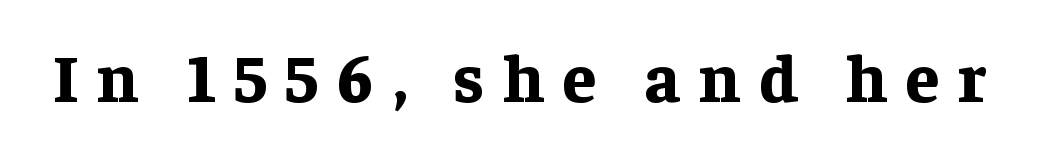
The image shows 68 px bold serif type, upright; set unusually wide letter spacing (+0.27 em), not underlined; low stroke contrast and a medium x-height.
